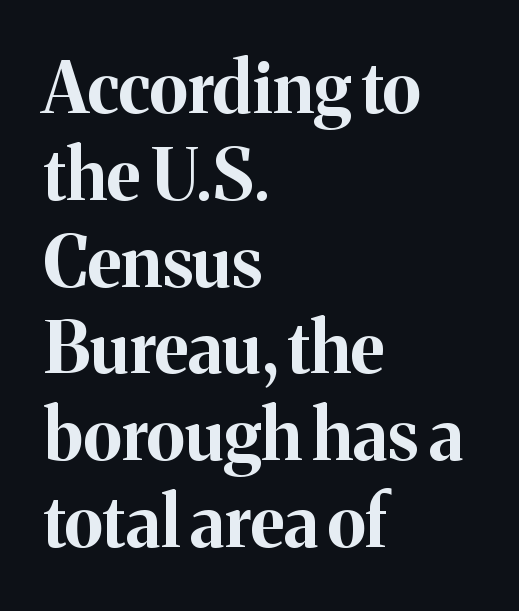
{"serif": "yes", "italic": "no", "bold": "yes", "weight": "bold", "width": "normal", "stroke_contrast": "medium", "x_height": "medium", "monospaced": "no", "underline": "no", "align": "left", "line_spacing_ratio": 1.24, "letter_spacing": "normal", "letter_spacing_em": 0.0, "glyph_px": 70}
